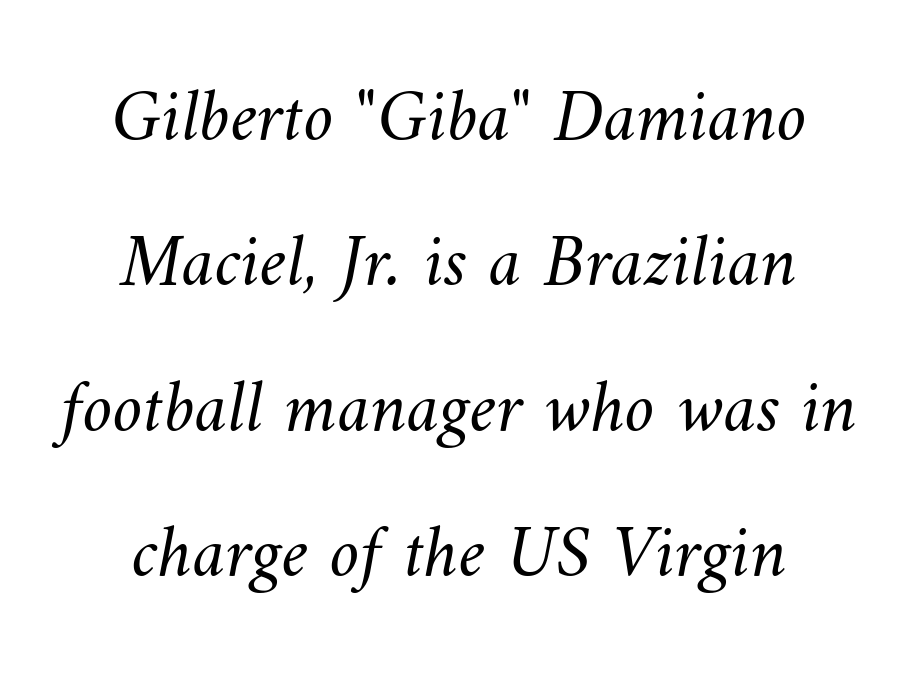
The image shows 75 px light type; set centered, loose line spacing (1.94x), normal letter spacing, not underlined; medium stroke contrast and a small x-height.
